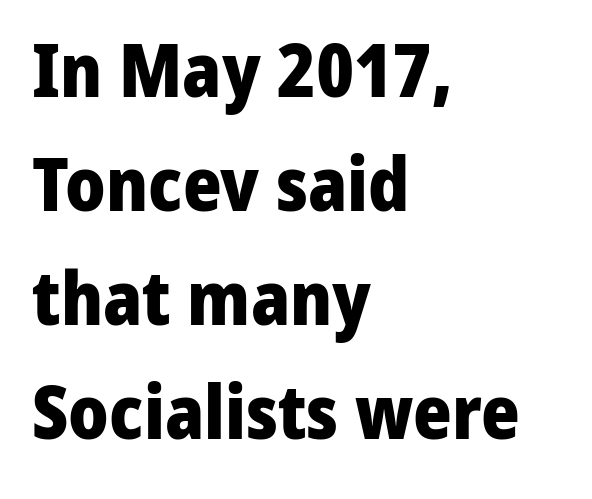
{"serif": "no", "italic": "no", "bold": "yes", "weight": "heavy", "width": "normal", "stroke_contrast": "low", "x_height": "medium", "monospaced": "no", "underline": "no", "align": "left", "line_spacing": "normal", "line_spacing_ratio": 1.54, "letter_spacing": "normal", "letter_spacing_em": 0.0, "glyph_px": 74}
